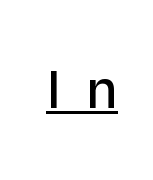
The font's upright variant was chosen for this text. This sample has the flowing, uneven cadence of proportional lettering. The letters are spread apart with noticeably loose tracking. These characters rest on top of a visible drawn line. A sans-serif font was chosen for this passage.
